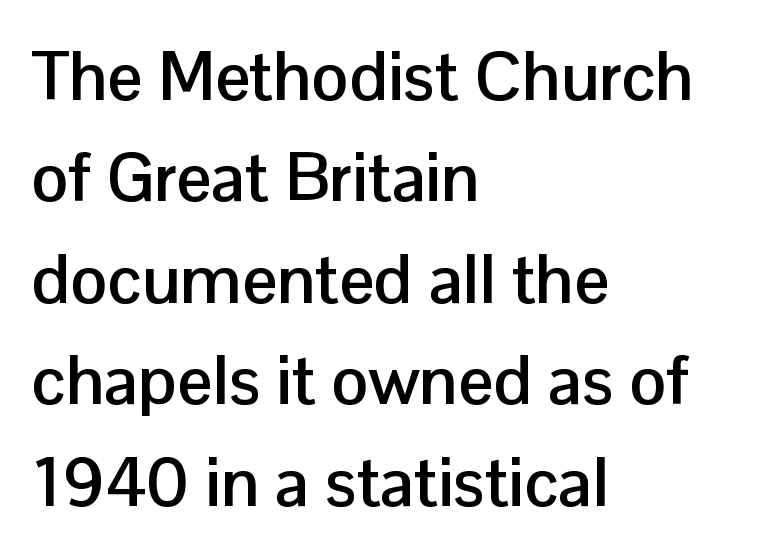
{"serif": "no", "italic": "no", "bold": "yes", "weight": "semibold", "width": "normal", "stroke_contrast": "low", "x_height": "medium", "monospaced": "no", "underline": "no", "align": "left", "line_spacing": "normal", "line_spacing_ratio": 1.47, "letter_spacing": "normal", "letter_spacing_em": 0.0, "glyph_px": 69}
